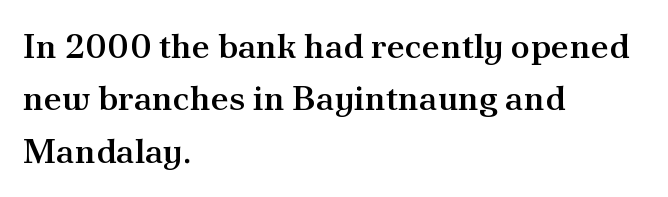
The image shows 35 px semibold serif type, upright; set left-aligned, normal line spacing (1.5x), normal letter spacing, not underlined; medium stroke contrast and a small x-height.
